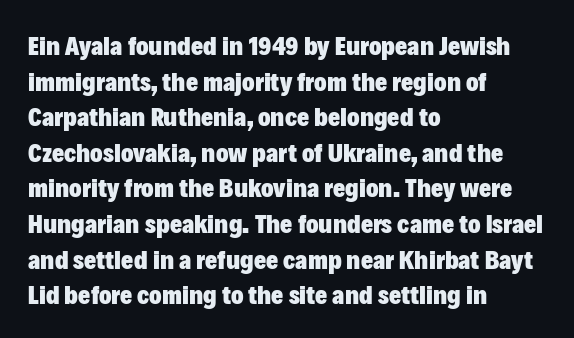
{"italic": "no", "bold": "yes", "underline": "no", "align": "left", "line_spacing": "normal", "line_spacing_ratio": 1.37, "letter_spacing": "normal", "letter_spacing_em": 0.0, "glyph_px": 26}
